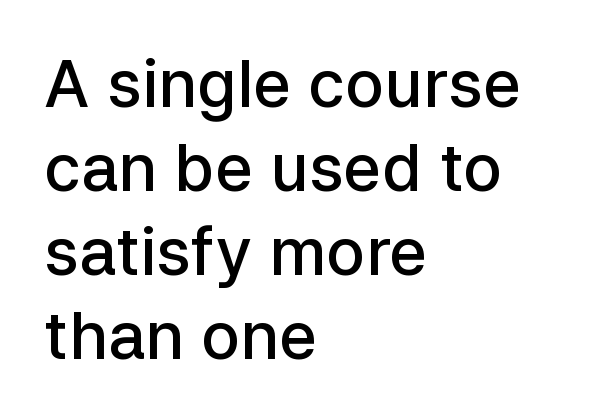
Q: Is the text bold? A: Semi-bold.
Q: Is the text italic (slanted)? A: No, it is upright.
Q: Is the typeface a serif or a sans-serif typeface? A: Sans-serif.
Q: Is the text underlined? A: No.
Q: How is the paragraph aligned? A: Left-aligned.
Q: Is the spacing between letters normal or unusually wide? A: Normal.
Q: Is the spacing between lines tight, normal or loose? A: Normal.
Q: Width (condensed, normal, or wide)? A: Normal.
Q: Stroke contrast? A: Low.
Q: x-height? A: Medium.
Q: Monospaced? A: No.
